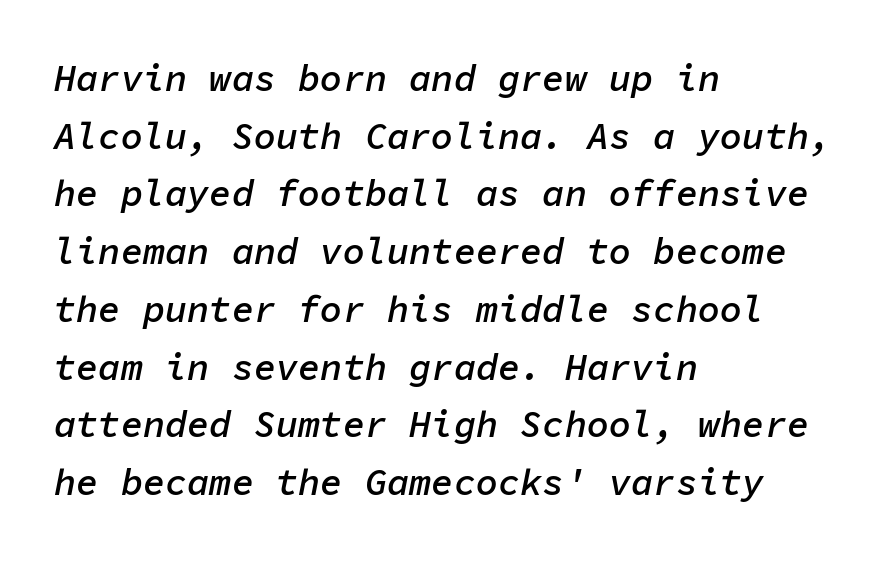
Q: Is the text bold? A: Semi-bold.
Q: Is the text italic (slanted)? A: Yes, it leans right by about 11 degrees.
Q: Is the text underlined? A: No.
Q: How is the paragraph aligned? A: Left-aligned.
Q: Is the spacing between letters normal or unusually wide? A: Normal.
Q: Is the spacing between lines tight, normal or loose? A: Normal.
Q: Width (condensed, normal, or wide)? A: Normal.
Q: Stroke contrast? A: Low.
Q: x-height? A: Medium.
Q: Monospaced? A: Yes.
